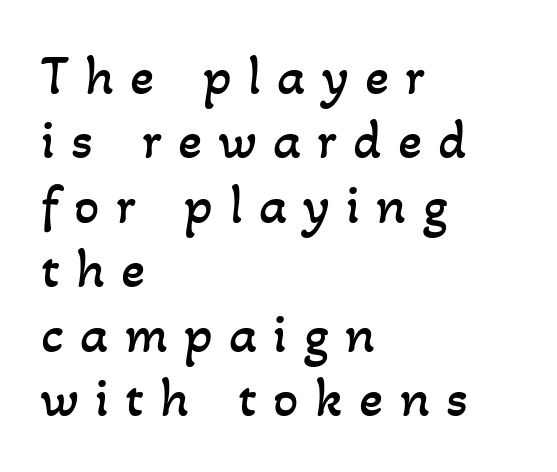
{"bold": "no", "weight": "regular", "width": "normal", "stroke_contrast": "low", "x_height": "small", "monospaced": "no", "underline": "no", "align": "left", "line_spacing": "tight", "line_spacing_ratio": 1.15, "letter_spacing": "wide", "letter_spacing_em": 0.29, "glyph_px": 56}
